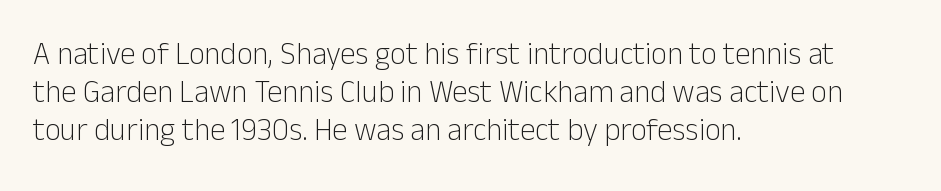
The strokes are not fattened; the text isn't bold. Inter-character spacing is left at the font's built-in metrics. The axis of the letterforms is exactly vertical. The passage shown is typeset with a sans-serif family.
